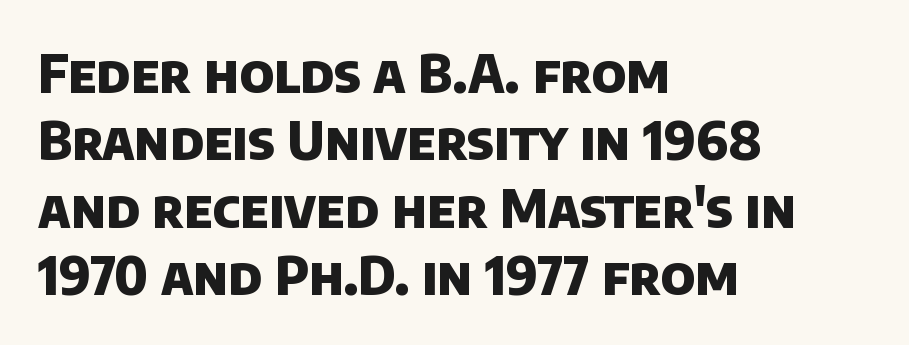
Summary of vertical rhythm: regular, with standard interline spacing. Layout note: lines flush left. The rendering shows plain stroke endings on the letterforms — a sans-serif design. Compared with typical body copy, the letter spacing here is the same. Weight: bold. Looks like regular typesetting: each glyph gets only the width it needs.
